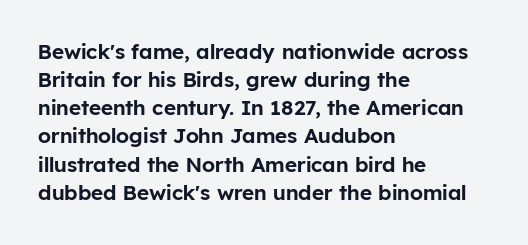
Q: Is the text italic (slanted)? A: No, it is upright.
Q: Is the text underlined? A: No.
Q: How is the paragraph aligned? A: Left-aligned.
Q: Is the spacing between letters normal or unusually wide? A: Normal.
Q: Is the spacing between lines tight, normal or loose? A: Normal.
